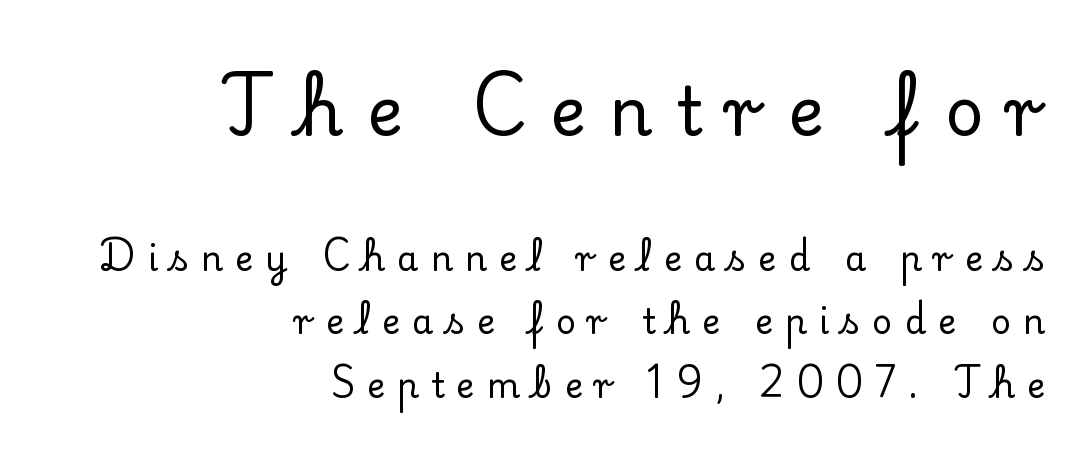
Q: Is the text italic (slanted)? A: No, it is upright.
Q: Is the typeface a serif or a sans-serif typeface? A: Serif.
Q: Is the text underlined? A: No.
Q: How is the paragraph aligned? A: Right-aligned.
Q: Is the spacing between letters normal or unusually wide? A: Unusually wide.
Q: Which block of text is set in a larger size, the first (top) or the second (bottom)? A: The first (top) one.
Q: Width (condensed, normal, or wide)? A: Normal.
Q: Stroke contrast? A: Low.
Q: x-height? A: Small.
Q: Monospaced? A: No.
